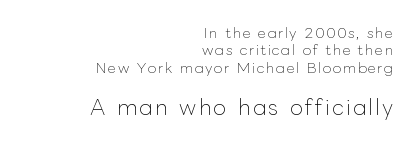
Notice how the stems are strictly vertical — no italics here. Anything drawn beneath the words? Only blank space. Of the two passages, the one underneath uses the larger point size. Heaviness? Minimal to ordinary, like unemphasized prose. The passage is arranged like a letterhead date or caption credit — flush right.
